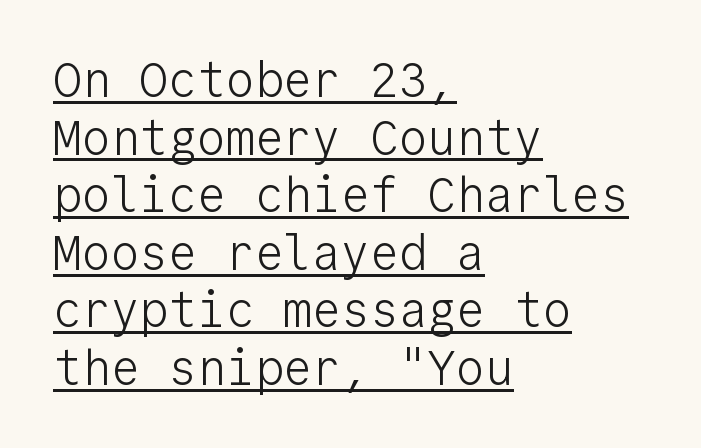
The image shows 48 px light sans-serif type, upright, monospaced; set left-aligned, line spacing 1.2x, normal letter spacing, underlined; low stroke contrast and a medium x-height.
